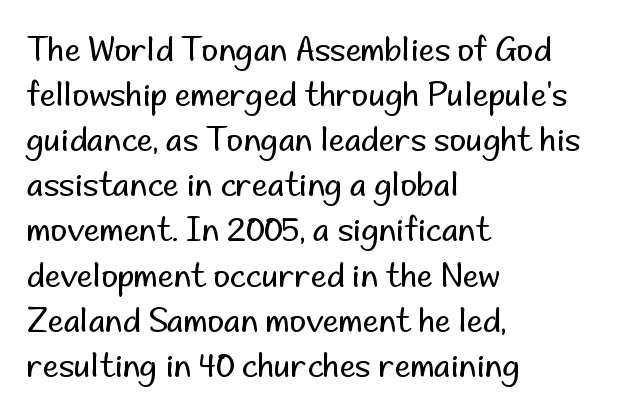
{"serif": "no", "italic": "no", "bold": "no", "weight": "regular", "width": "normal", "stroke_contrast": "low", "x_height": "small", "monospaced": "no", "underline": "no", "align": "left", "line_spacing": "normal", "line_spacing_ratio": 1.41, "letter_spacing": "normal", "letter_spacing_em": 0.0, "glyph_px": 32}
